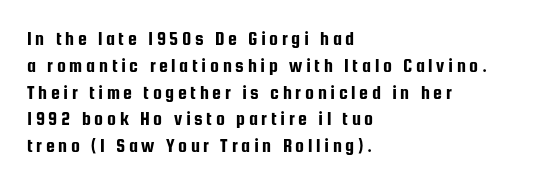
Q: Is the text italic (slanted)? A: No, it is upright.
Q: Is the text underlined? A: No.
Q: How is the paragraph aligned? A: Left-aligned.
Q: Is the spacing between lines tight, normal or loose? A: Normal.
